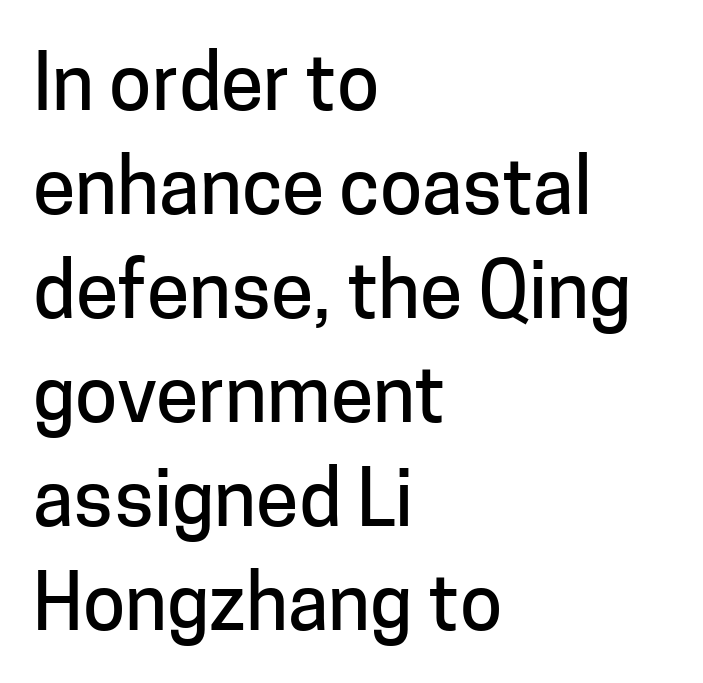
{"serif": "no", "italic": "no", "width": "normal", "stroke_contrast": "low", "x_height": "medium", "monospaced": "no", "underline": "no", "align": "left", "line_spacing": "normal", "line_spacing_ratio": 1.35, "letter_spacing": "normal", "letter_spacing_em": 0.0, "glyph_px": 77}
